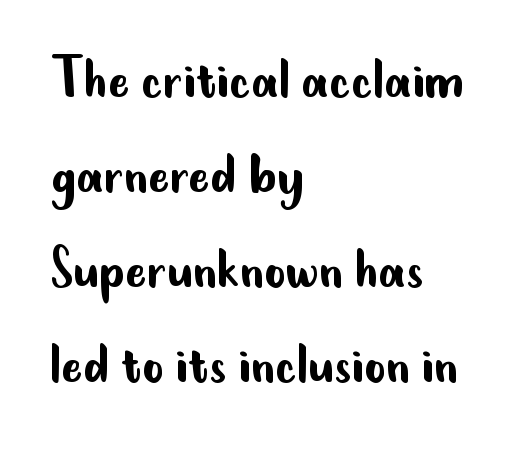
The image shows 65 px regular-weight, condensed sans-serif type, upright; set left-aligned, normal line spacing (1.46x), normal letter spacing, not underlined; low stroke contrast and a small x-height.
